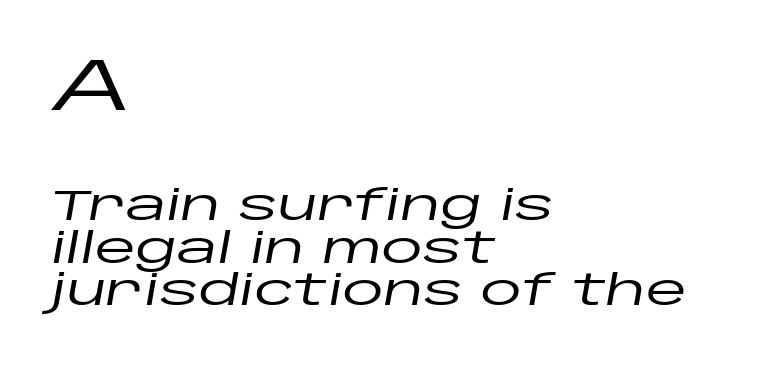
{"italic": "yes", "lean": "right", "slant_degrees": 10, "width": "wide", "stroke_contrast": "low", "x_height": "large", "monospaced": "no", "underline": "no", "align": "left", "line_spacing": "tight", "line_spacing_ratio": 1.02, "letter_spacing": "normal", "letter_spacing_em": 0.0, "larger_block": "first", "size_ratio": 1.76, "glyph_px": 74}
